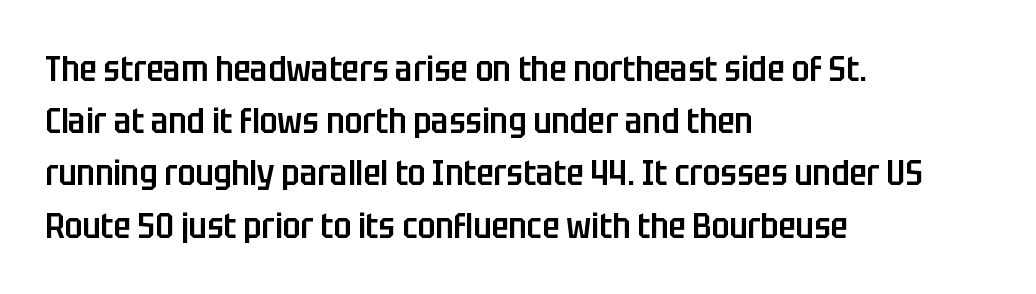
{"serif": "no", "italic": "no", "bold": "semi", "weight": "semibold", "width": "condensed", "stroke_contrast": "low", "x_height": "large", "monospaced": "no", "underline": "no", "align": "left", "line_spacing": "normal", "line_spacing_ratio": 1.45, "letter_spacing": "normal", "letter_spacing_em": 0.0, "glyph_px": 36}
